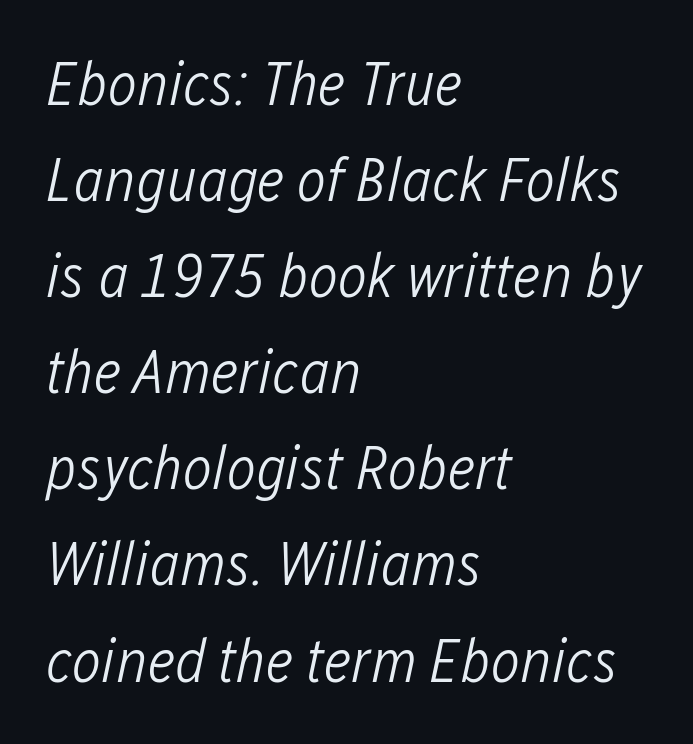
The image shows 62 px light, condensed type, italic (leaning right); set left-aligned, normal line spacing (1.55x), normal letter spacing, not underlined; low stroke contrast and a medium x-height.
